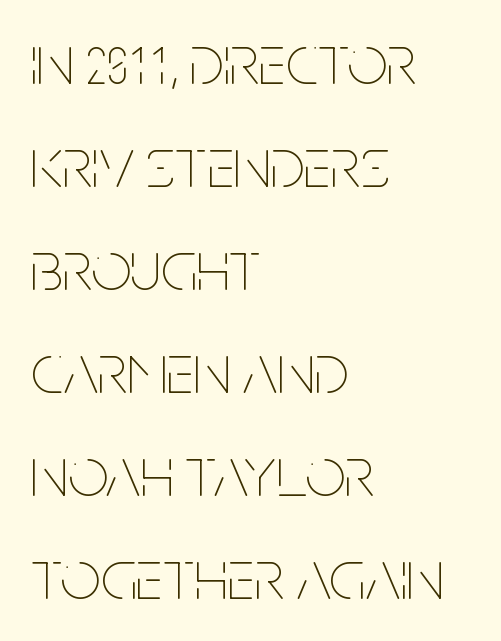
{"italic": "no", "bold": "no", "weight": "thin", "width": "condensed", "stroke_contrast": "low", "x_height": "large", "monospaced": "no", "underline": "no", "align": "left", "line_spacing": "normal", "line_spacing_ratio": 1.45, "letter_spacing": "normal", "letter_spacing_em": 0.0, "glyph_px": 71}
